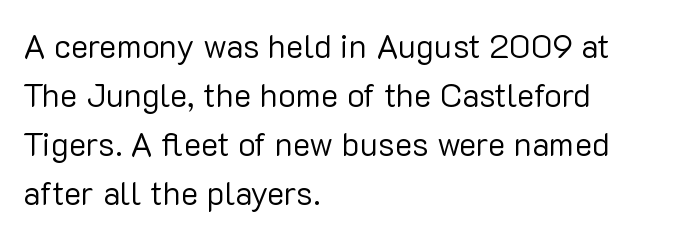
Q: Is the text bold? A: No.
Q: Is the text italic (slanted)? A: No, it is upright.
Q: Is the typeface a serif or a sans-serif typeface? A: Sans-serif.
Q: Is the text underlined? A: No.
Q: How is the paragraph aligned? A: Left-aligned.
Q: Is the spacing between letters normal or unusually wide? A: Normal.
Q: Is the spacing between lines tight, normal or loose? A: Normal.
Q: Width (condensed, normal, or wide)? A: Normal.
Q: Stroke contrast? A: Low.
Q: x-height? A: Medium.
Q: Monospaced? A: No.
